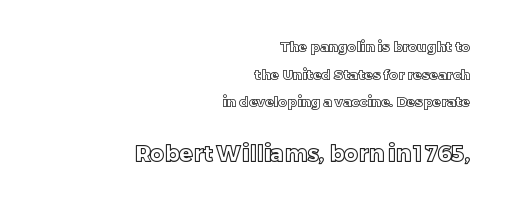
You get the small type first, then a jump to larger type. How are the letters spaced? Ordinarily, with no added tracking. A typesetter would call this leading open, well beyond the default. Each row of text sits above clean, open space. Notice how the stems are strictly vertical — no italics here.
